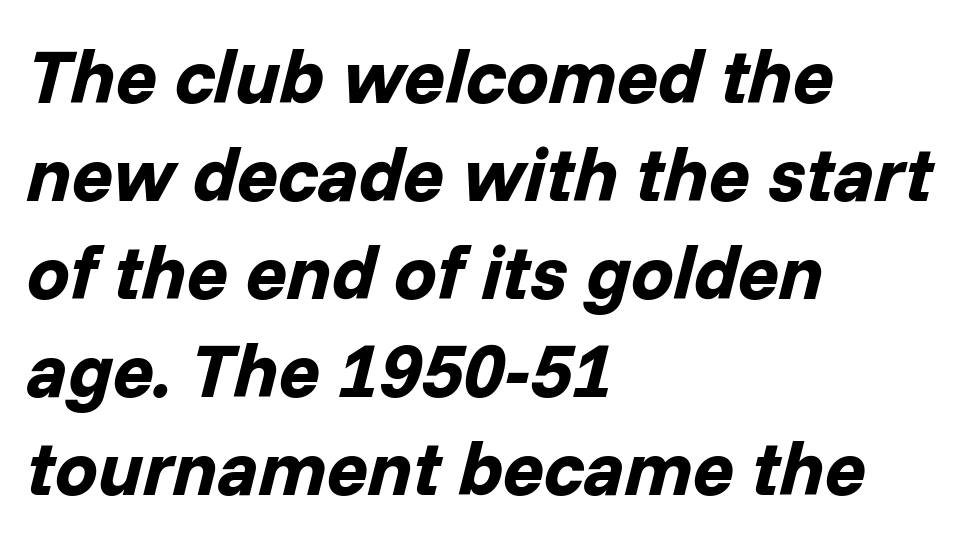
The image shows 76 px bold type, italic (leaning right); set left-aligned, normal line spacing (1.29x), normal letter spacing, not underlined; low stroke contrast and a medium x-height.
